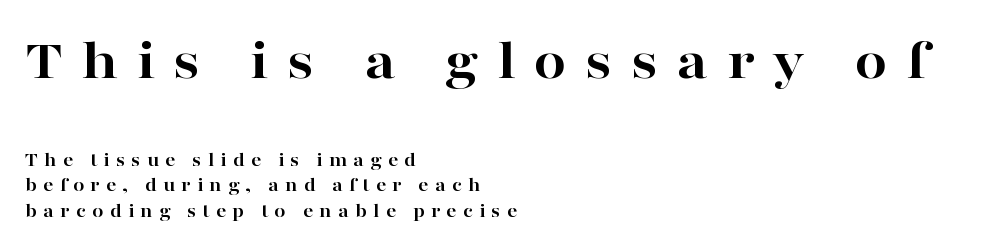
{"serif": "yes", "italic": "no", "bold": "yes", "weight": "bold", "width": "wide", "stroke_contrast": "high", "x_height": "medium", "monospaced": "no", "underline": "no", "align": "left", "line_spacing": "normal", "line_spacing_ratio": 1.28, "letter_spacing": "wide", "letter_spacing_em": 0.31, "larger_block": "first", "size_ratio": 2.95, "glyph_px": 59}
